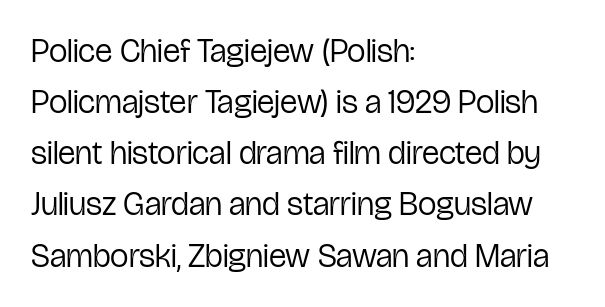
{"serif": "no", "italic": "no", "bold": "no", "weight": "regular", "width": "condensed", "stroke_contrast": "low", "x_height": "medium", "monospaced": "no", "underline": "no", "align": "left", "line_spacing": "normal", "line_spacing_ratio": 1.55, "letter_spacing": "normal", "letter_spacing_em": 0.0, "glyph_px": 33}
